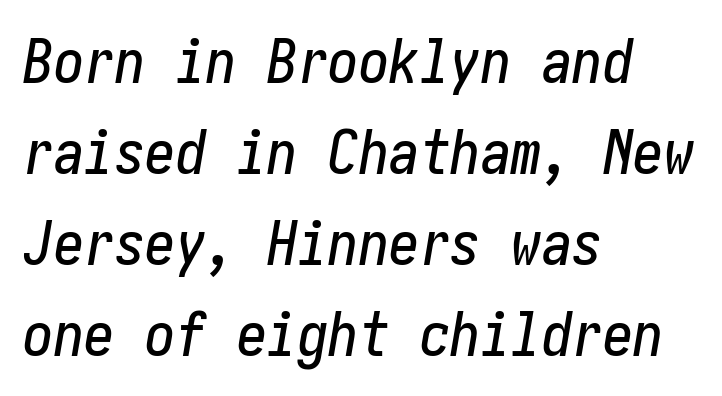
The rows are spaced the way most documents space them. This sample is left-justified, so line endings fall wherever the words run out. A typesetter would call this zero additional tracking. You can tell it's italic because the verticals aren't actually vertical. Has an underline been added? It has not.
